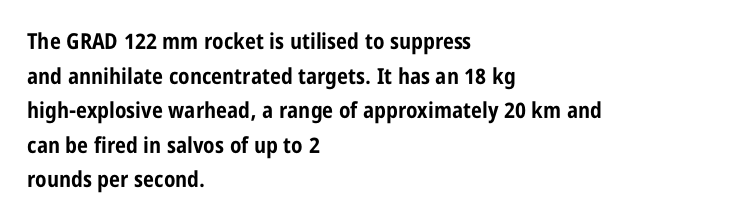
The image shows 22 px bold type, upright; set left-aligned, normal line spacing (1.57x), normal letter spacing, not underlined.
